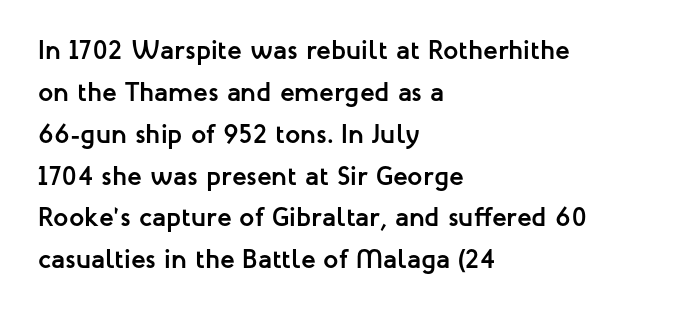
The image shows 27 px bold type, upright; set left-aligned, normal line spacing (1.55x), normal letter spacing, not underlined.
